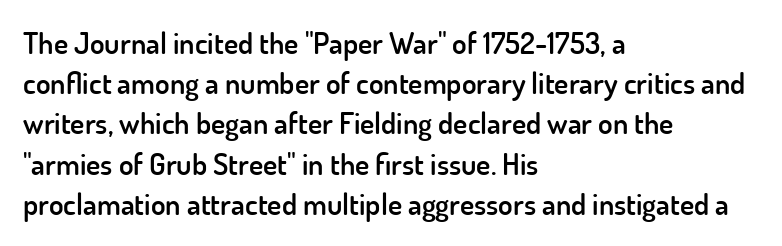
The image shows 30 px semibold sans-serif type, upright; set left-aligned, normal line spacing (1.34x), normal letter spacing, not underlined; low stroke contrast and a small x-height.
